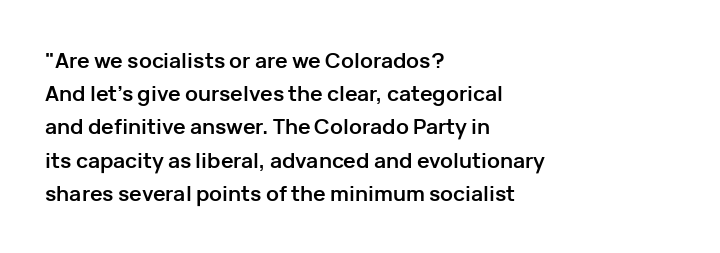
{"italic": "no", "bold": "yes", "underline": "no", "align": "left", "line_spacing": "normal", "line_spacing_ratio": 1.58, "letter_spacing": "normal", "letter_spacing_em": 0.0, "glyph_px": 21}
